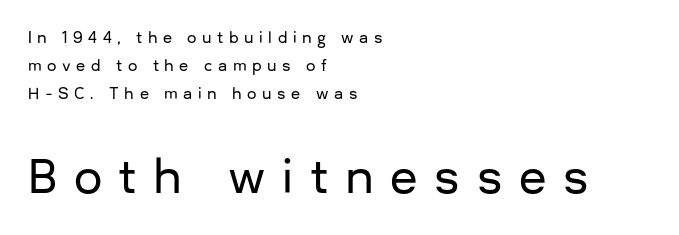
Q: Is the text italic (slanted)? A: No, it is upright.
Q: Is the typeface a serif or a sans-serif typeface? A: Sans-serif.
Q: Is the text underlined? A: No.
Q: How is the paragraph aligned? A: Left-aligned.
Q: Is the spacing between letters normal or unusually wide? A: Unusually wide.
Q: Which block of text is set in a larger size, the first (top) or the second (bottom)? A: The second (bottom) one.
Q: Width (condensed, normal, or wide)? A: Normal.
Q: Stroke contrast? A: Low.
Q: x-height? A: Medium.
Q: Monospaced? A: No.
